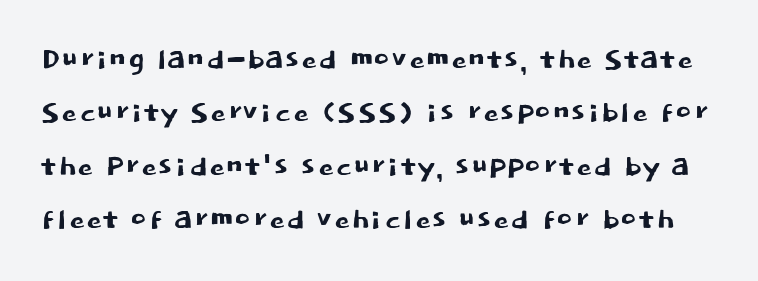
Each word holds together tightly as a unit, with standard inter-letter gaps. Do the characters align in a grid? No, the font is proportional. The type sits square on the baseline with zero lean. Quick note: underline off. These lines are composed in type without serifs.
